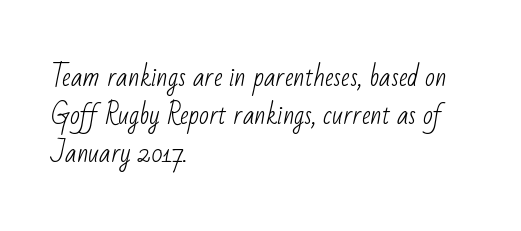
Q: Is the text bold? A: No.
Q: Is the text underlined? A: No.
Q: How is the paragraph aligned? A: Left-aligned.
Q: Is the spacing between letters normal or unusually wide? A: Normal.
Q: Is the spacing between lines tight, normal or loose? A: Normal.
